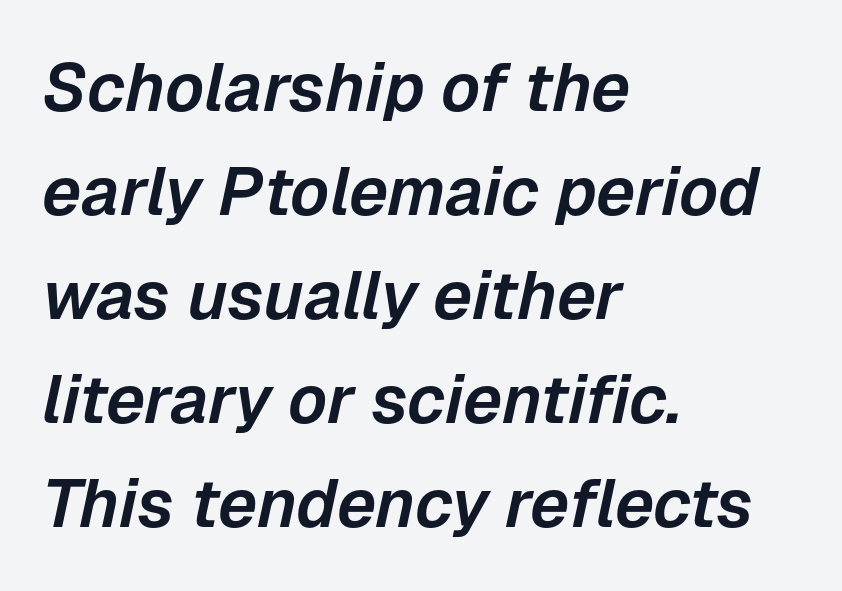
Q: Is the text italic (slanted)? A: Yes, it leans right by about 12 degrees.
Q: Is the text underlined? A: No.
Q: How is the paragraph aligned? A: Left-aligned.
Q: Is the spacing between letters normal or unusually wide? A: Normal.
Q: Is the spacing between lines tight, normal or loose? A: Normal.
Q: Width (condensed, normal, or wide)? A: Normal.
Q: Stroke contrast? A: Low.
Q: x-height? A: Medium.
Q: Monospaced? A: No.
